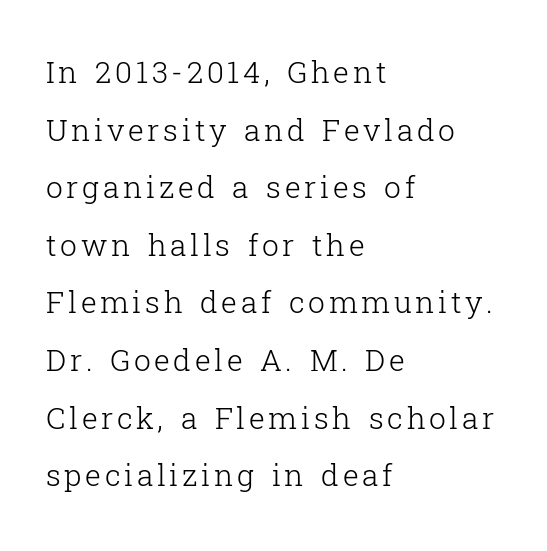
The image shows 30 px light serif type, upright; set left-aligned, loose line spacing (1.92x), not underlined; low stroke contrast and a medium x-height.
